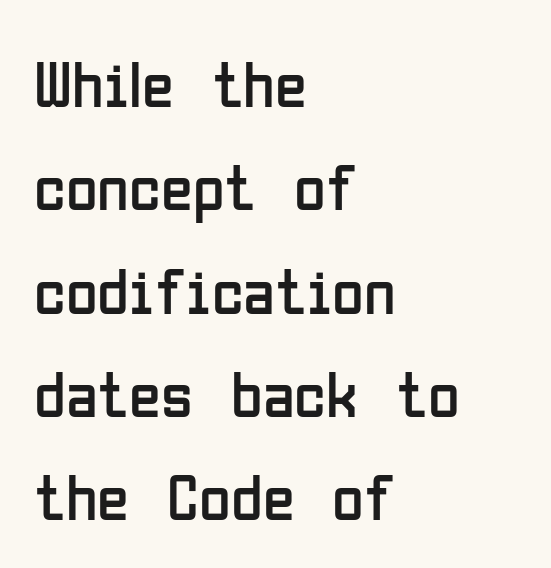
All the whitespace from short lines collects on the right. Characters follow at the spacing the type designer built in. The passage shown stacks its lines at a standard gap. Descenders hang freely into open space. Posture: straight, roman, zero tilt.
